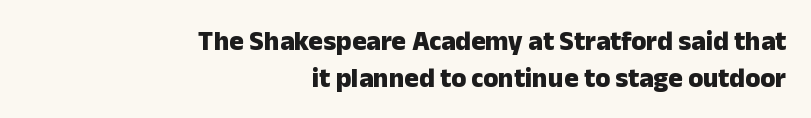
The image shows 27 px bold type, upright; set right-aligned, normal line spacing (1.37x), normal letter spacing, not underlined.
